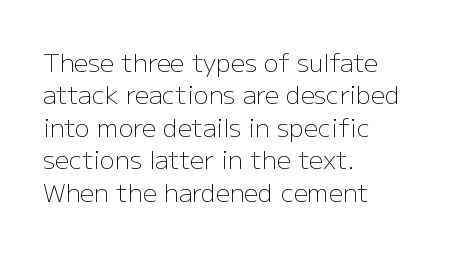
Q: Is the text bold? A: No.
Q: Is the text italic (slanted)? A: No, it is upright.
Q: Is the text underlined? A: No.
Q: How is the paragraph aligned? A: Left-aligned.
Q: Is the spacing between letters normal or unusually wide? A: Normal.
Q: Is the spacing between lines tight, normal or loose? A: Normal.
